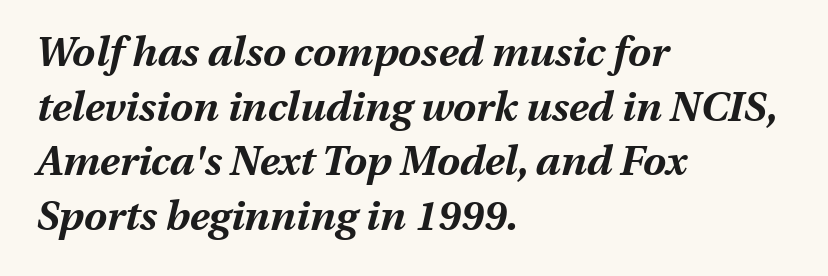
The image shows 41 px bold type, italic (leaning right); set left-aligned, normal line spacing (1.33x), normal letter spacing, not underlined; medium stroke contrast and a medium x-height.
